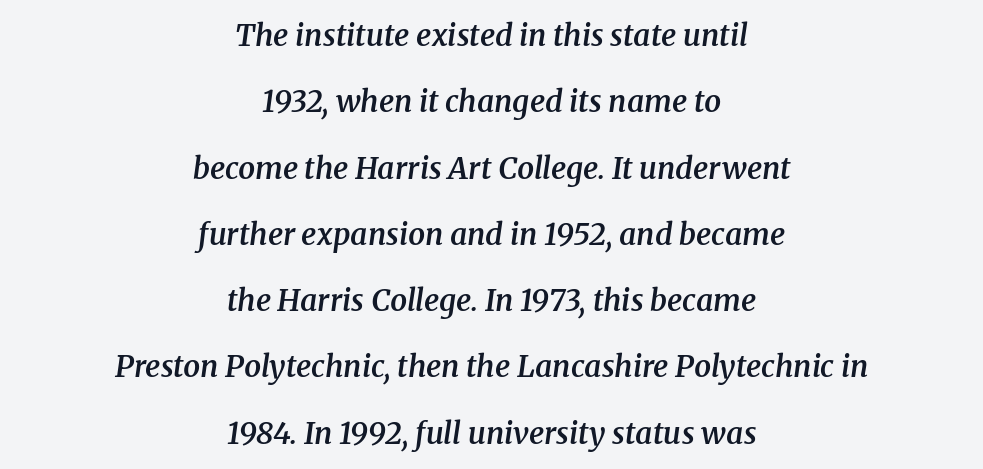
The image shows 30 px semibold serif type, italic (leaning right); set centered, loose line spacing (2.21x), normal letter spacing, not underlined; medium stroke contrast and a medium x-height.
